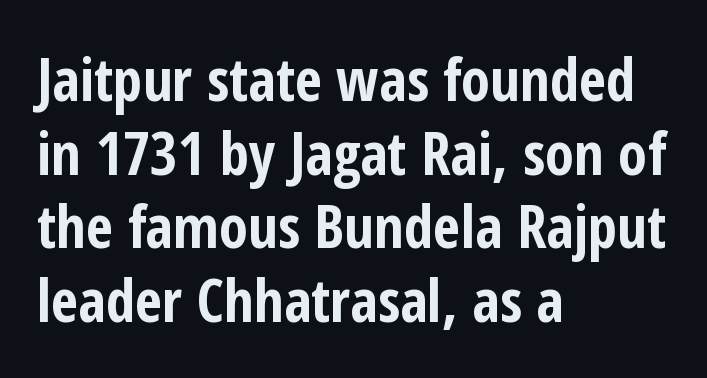
{"serif": "no", "italic": "no", "bold": "yes", "weight": "bold", "width": "condensed", "stroke_contrast": "low", "x_height": "medium", "monospaced": "no", "underline": "no", "align": "left", "line_spacing": "normal", "line_spacing_ratio": 1.25, "letter_spacing": "normal", "letter_spacing_em": 0.0, "glyph_px": 59}
